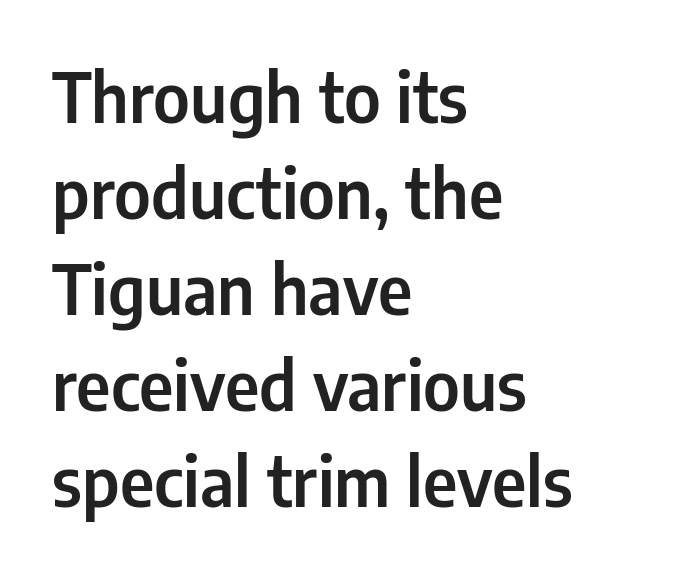
Q: Is the text italic (slanted)? A: No, it is upright.
Q: Is the typeface a serif or a sans-serif typeface? A: Sans-serif.
Q: Is the text underlined? A: No.
Q: How is the paragraph aligned? A: Left-aligned.
Q: Is the spacing between letters normal or unusually wide? A: Normal.
Q: Is the spacing between lines tight, normal or loose? A: Normal.
Q: Width (condensed, normal, or wide)? A: Condensed.
Q: Stroke contrast? A: Low.
Q: x-height? A: Medium.
Q: Monospaced? A: No.
